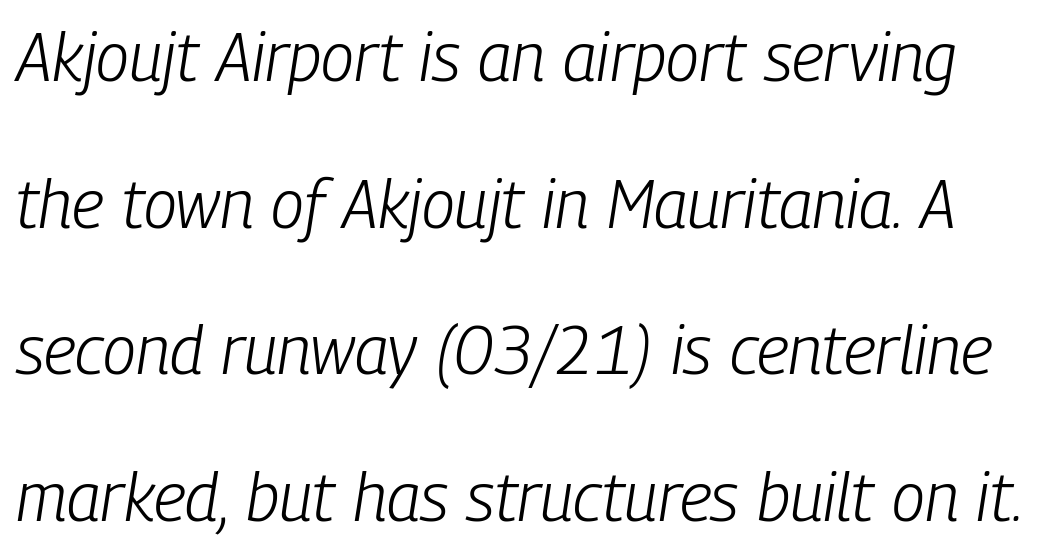
Each letter keeps its own natural width here, so spacing adapts to shape. This rendering leaves character spacing at its baseline value. Words float on clear page, feet unadorned. The whole block is typeset with a tilt.
